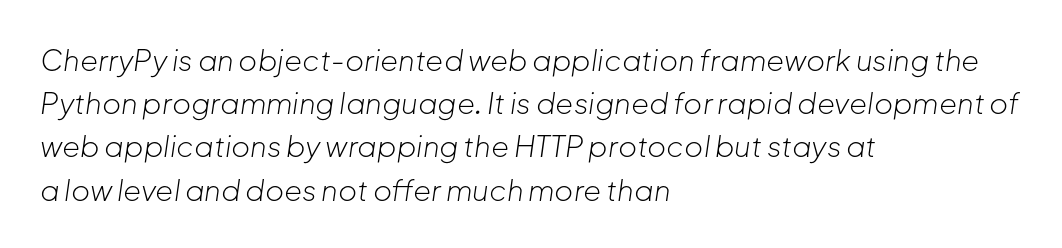
Q: Is the text bold? A: No.
Q: Is the text italic (slanted)? A: Yes, it leans right by about 8 degrees.
Q: Is the text underlined? A: No.
Q: How is the paragraph aligned? A: Left-aligned.
Q: Is the spacing between letters normal or unusually wide? A: Normal.
Q: Is the spacing between lines tight, normal or loose? A: Normal.
Q: Width (condensed, normal, or wide)? A: Normal.
Q: Stroke contrast? A: Low.
Q: x-height? A: Medium.
Q: Monospaced? A: No.
